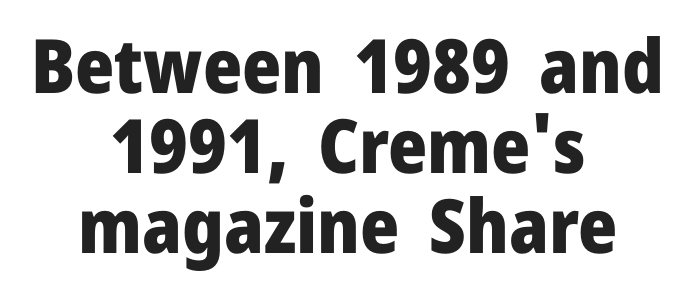
The string is rendered with underlining switched off. Weight check: bold — yes, fully. The designer went with a sans here, leaving each stem footless. No italicization has been applied; the sample stays upright. The whitespace from short lines is split evenly between both sides. A typesetter would call this proportional, since set widths differ per character.
